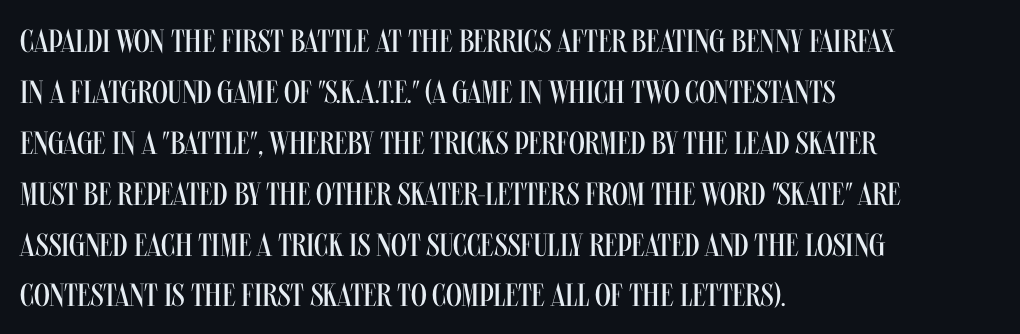
Q: Is the text bold? A: No.
Q: Is the text italic (slanted)? A: No, it is upright.
Q: Is the typeface a serif or a sans-serif typeface? A: Sans-serif.
Q: Is the text underlined? A: No.
Q: How is the paragraph aligned? A: Left-aligned.
Q: Is the spacing between letters normal or unusually wide? A: Normal.
Q: Is the spacing between lines tight, normal or loose? A: Normal.
Q: Width (condensed, normal, or wide)? A: Condensed.
Q: Stroke contrast? A: Medium.
Q: x-height? A: Large.
Q: Monospaced? A: No.
